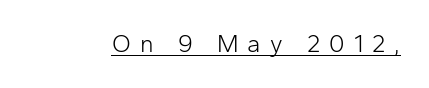
{"italic": "no", "bold": "no", "underline": "yes", "letter_spacing": "wide", "letter_spacing_em": 0.38, "glyph_px": 24}
